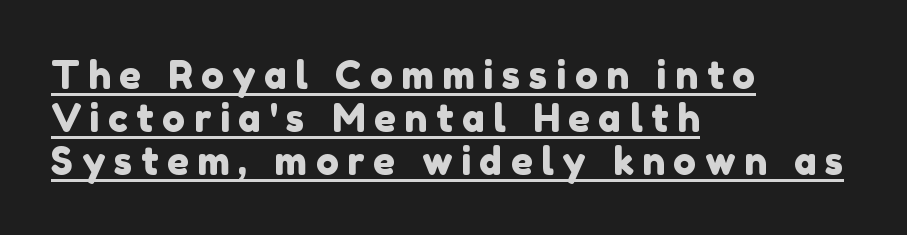
{"serif": "no", "width": "normal", "stroke_contrast": "low", "x_height": "medium", "monospaced": "no", "underline": "yes", "align": "left", "line_spacing": "tight", "line_spacing_ratio": 1.13, "letter_spacing": "wide", "letter_spacing_em": 0.23, "glyph_px": 38}
